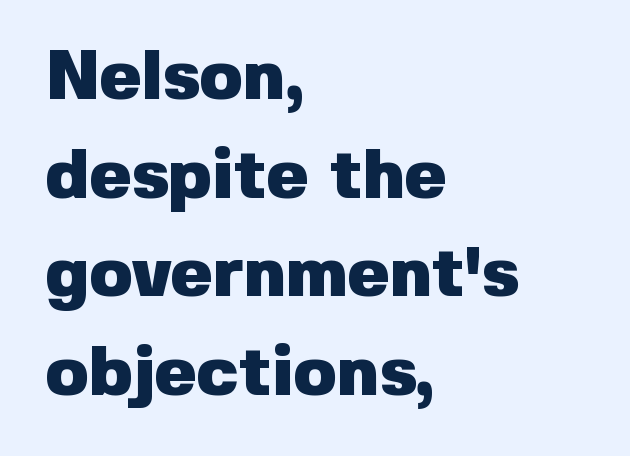
{"serif": "no", "italic": "no", "bold": "yes", "weight": "heavy", "width": "normal", "stroke_contrast": "low", "x_height": "medium", "monospaced": "no", "underline": "no", "align": "left", "line_spacing": "normal", "line_spacing_ratio": 1.41, "letter_spacing": "normal", "letter_spacing_em": 0.0, "glyph_px": 70}
